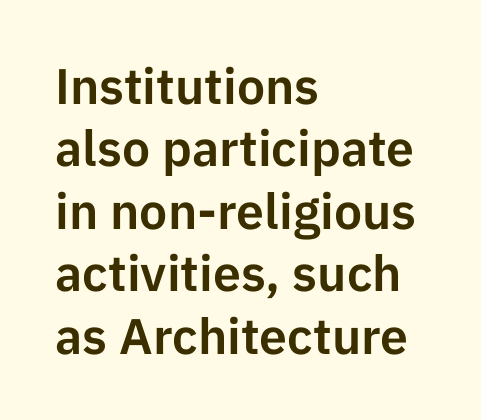
{"serif": "no", "italic": "no", "width": "normal", "stroke_contrast": "low", "x_height": "medium", "monospaced": "no", "underline": "no", "align": "left", "line_spacing": "normal", "line_spacing_ratio": 1.25, "letter_spacing": "normal", "letter_spacing_em": 0.0, "glyph_px": 50}
